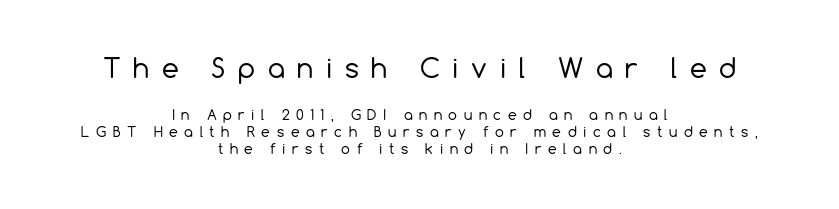
Q: Is the text bold? A: No.
Q: Is the text italic (slanted)? A: No, it is upright.
Q: Is the text underlined? A: No.
Q: How is the paragraph aligned? A: Centered.
Q: Is the spacing between letters normal or unusually wide? A: Unusually wide.
Q: Which block of text is set in a larger size, the first (top) or the second (bottom)? A: The first (top) one.
